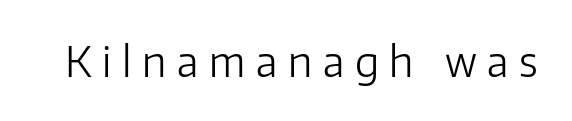
{"serif": "no", "italic": "no", "bold": "no", "weight": "light", "width": "normal", "stroke_contrast": "low", "x_height": "medium", "monospaced": "no", "underline": "no", "letter_spacing": "wide", "letter_spacing_em": 0.26, "glyph_px": 41}
